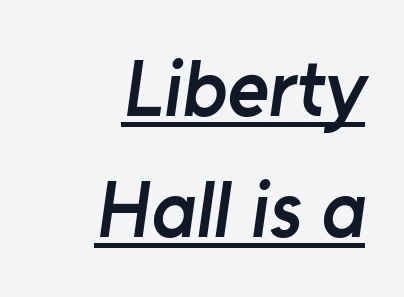
{"serif": "no", "bold": "semi", "weight": "semibold", "width": "normal", "stroke_contrast": "low", "x_height": "medium", "monospaced": "no", "underline": "yes", "align": "right", "line_spacing": "normal", "line_spacing_ratio": 1.53, "letter_spacing": "normal", "letter_spacing_em": 0.0, "glyph_px": 79}
